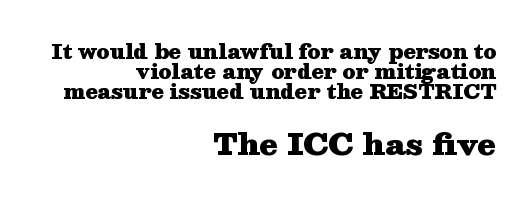
Q: Is the text bold? A: Yes.
Q: Is the text italic (slanted)? A: No, it is upright.
Q: Is the typeface a serif or a sans-serif typeface? A: Serif.
Q: Is the text underlined? A: No.
Q: How is the paragraph aligned? A: Right-aligned.
Q: Is the spacing between letters normal or unusually wide? A: Normal.
Q: Is the spacing between lines tight, normal or loose? A: Tight.
Q: Which block of text is set in a larger size, the first (top) or the second (bottom)? A: The second (bottom) one.
Q: Width (condensed, normal, or wide)? A: Wide.
Q: Stroke contrast? A: Medium.
Q: x-height? A: Medium.
Q: Monospaced? A: No.
